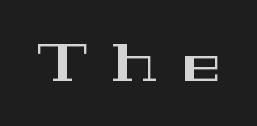
{"serif": "yes", "italic": "no", "width": "wide", "stroke_contrast": "high", "x_height": "medium", "monospaced": "no", "underline": "no", "letter_spacing": "wide", "letter_spacing_em": 0.48, "glyph_px": 52}
